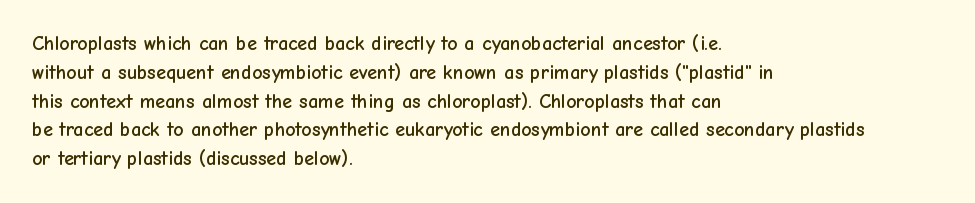
The image shows 20 px text type, upright; set left-aligned, normal line spacing (1.44x), normal letter spacing, not underlined.
